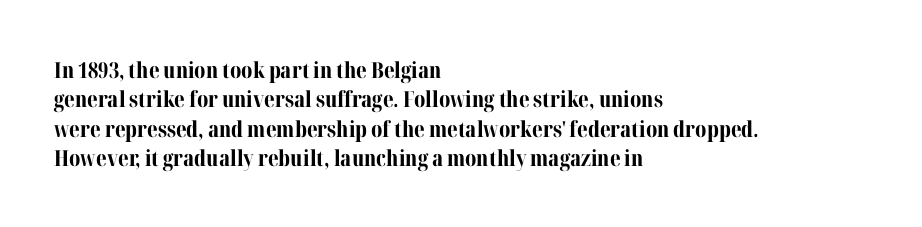
Every character sits straight up, as roman type does. Visually the block forms a straight wall on the left and a jagged coastline on the right. I'd describe the lettering as bold — thick and assertive. Unmarked baselines from the first word to the last.
